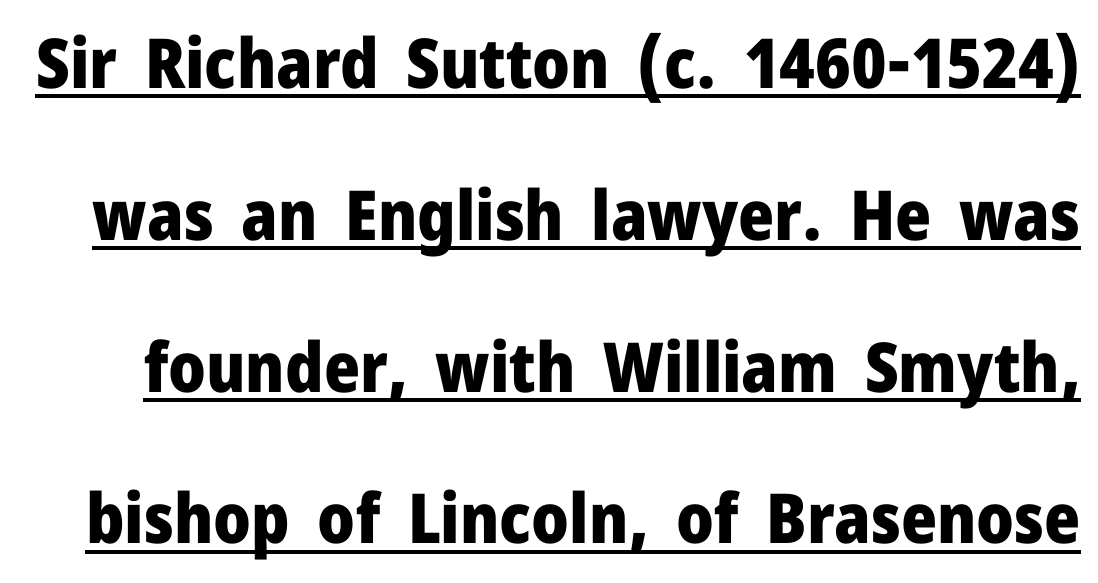
The image shows 69 px heavy sans-serif type, upright; set loose line spacing (2.2x), normal letter spacing, underlined; low stroke contrast and a medium x-height.
